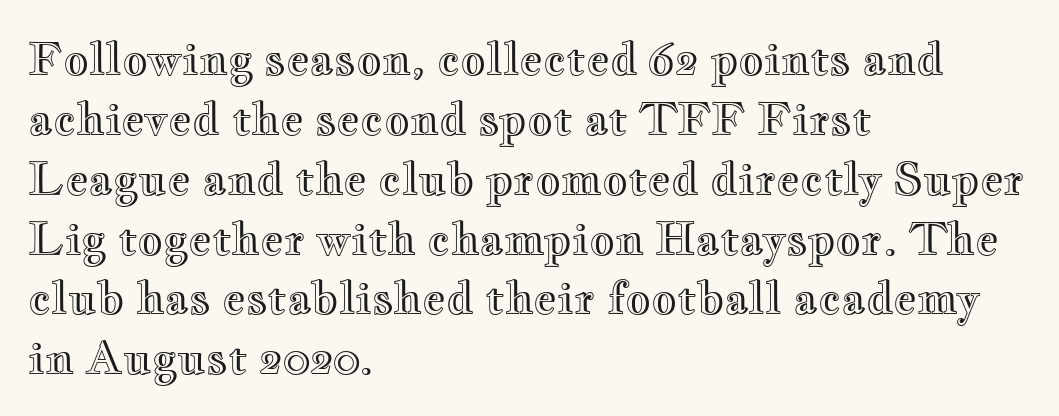
The image shows 44 px wide type, upright; set left-aligned, normal line spacing (1.36x), normal letter spacing, not underlined; a small x-height.
